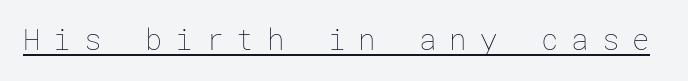
{"italic": "no", "bold": "no", "weight": "thin", "width": "normal", "stroke_contrast": "low", "x_height": "medium", "underline": "yes", "letter_spacing": "wide", "letter_spacing_em": 0.45, "glyph_px": 29}
